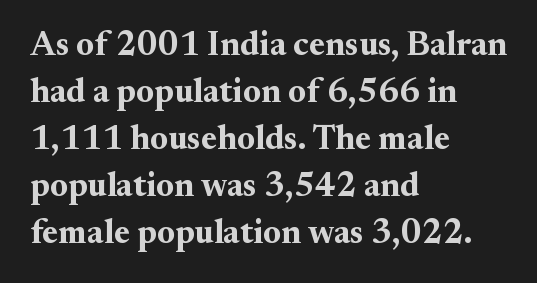
Q: Is the text bold? A: Yes.
Q: Is the text italic (slanted)? A: No, it is upright.
Q: Is the typeface a serif or a sans-serif typeface? A: Serif.
Q: Is the text underlined? A: No.
Q: How is the paragraph aligned? A: Left-aligned.
Q: Is the spacing between letters normal or unusually wide? A: Normal.
Q: Is the spacing between lines tight, normal or loose? A: Normal.
Q: Width (condensed, normal, or wide)? A: Normal.
Q: Stroke contrast? A: Medium.
Q: x-height? A: Small.
Q: Monospaced? A: No.
